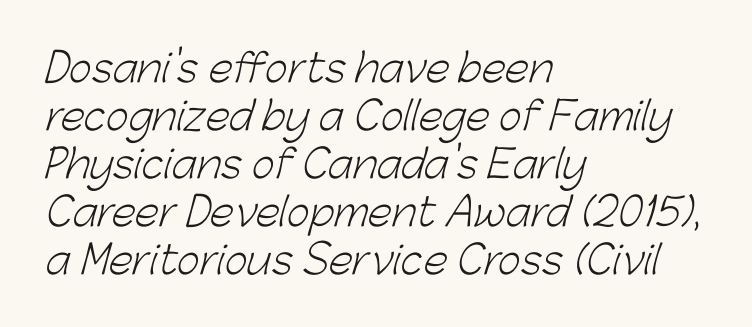
Nope, no serifs anywhere on these letters. Bare-footed words on every line. Ink coverage per letter is moderate at most. Here the designer chose a conventional face with non-uniform glyph widths. The rendering keeps characters at their native spacing. These lines are set flush left with a ragged right edge.
